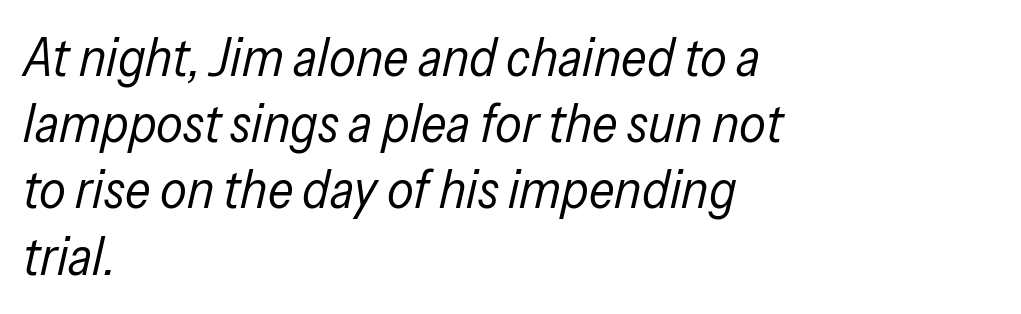
{"italic": "yes", "lean": "right", "slant_degrees": 13, "bold": "no", "weight": "regular", "width": "condensed", "stroke_contrast": "low", "x_height": "medium", "monospaced": "no", "underline": "no", "align": "left", "line_spacing": "normal", "line_spacing_ratio": 1.25, "letter_spacing": "normal", "letter_spacing_em": 0.0, "glyph_px": 53}
